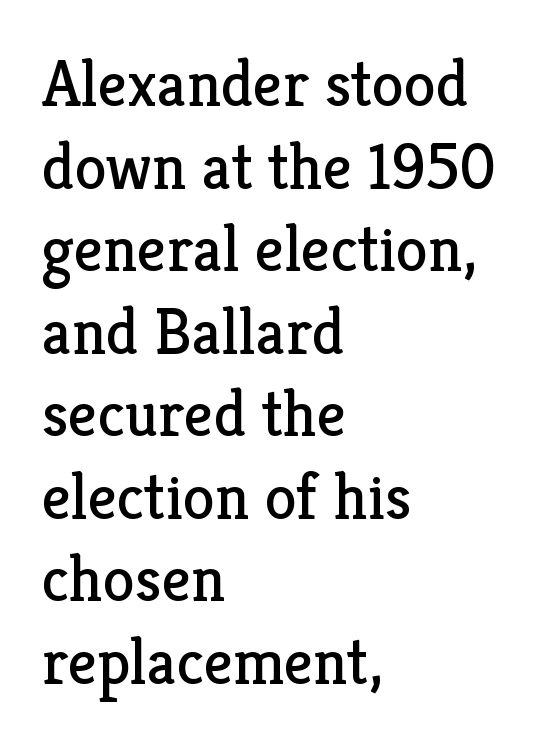
Q: Is the text bold? A: No.
Q: Is the text italic (slanted)? A: No, it is upright.
Q: Is the typeface a serif or a sans-serif typeface? A: Serif.
Q: Is the text underlined? A: No.
Q: How is the paragraph aligned? A: Left-aligned.
Q: Is the spacing between letters normal or unusually wide? A: Normal.
Q: Is the spacing between lines tight, normal or loose? A: Normal.
Q: Width (condensed, normal, or wide)? A: Normal.
Q: Stroke contrast? A: Low.
Q: x-height? A: Medium.
Q: Monospaced? A: No.
